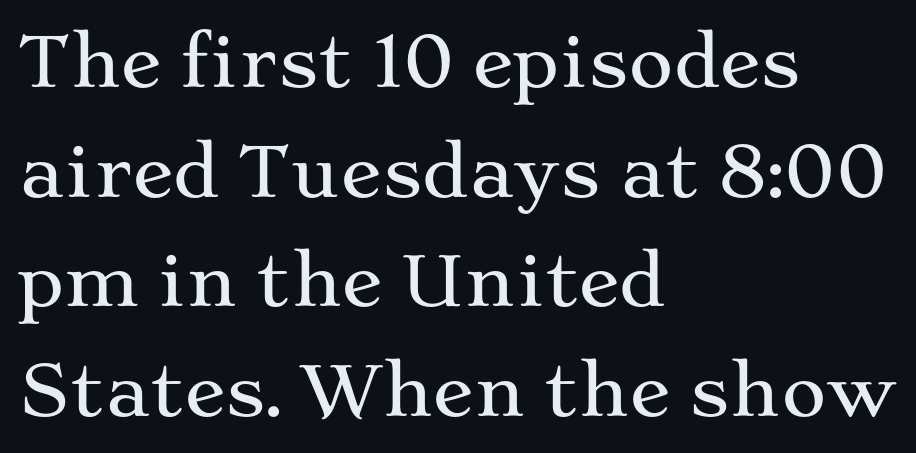
{"serif": "yes", "italic": "no", "width": "wide", "stroke_contrast": "medium", "x_height": "medium", "monospaced": "no", "underline": "no", "align": "left", "line_spacing": "normal", "line_spacing_ratio": 1.59, "letter_spacing": "normal", "letter_spacing_em": 0.0, "glyph_px": 69}
